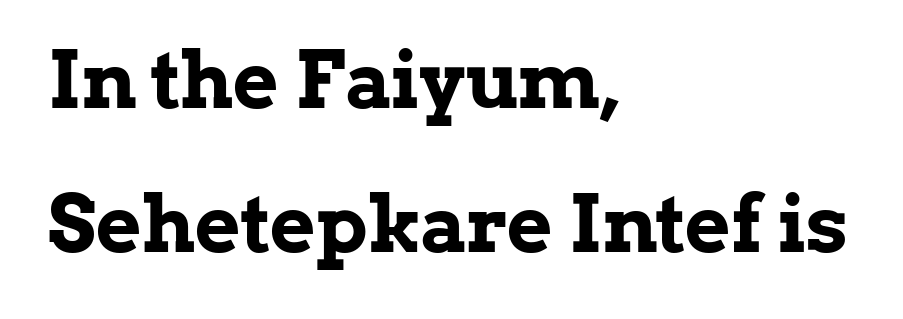
{"serif": "yes", "italic": "no", "bold": "yes", "weight": "bold", "width": "normal", "stroke_contrast": "low", "x_height": "medium", "monospaced": "no", "underline": "no", "align": "left", "line_spacing_ratio": 1.82, "letter_spacing": "normal", "letter_spacing_em": 0.0, "glyph_px": 79}
